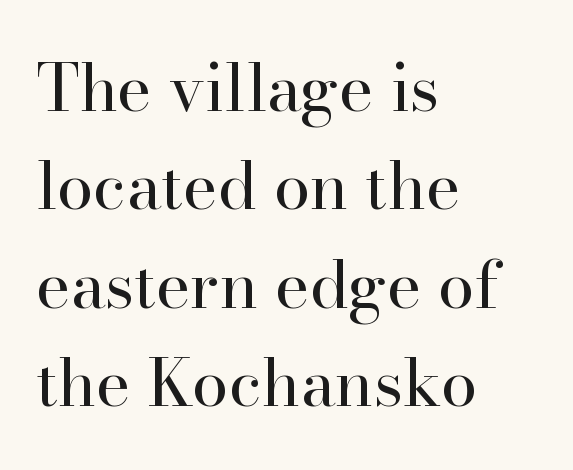
The image shows 66 px regular-weight serif type, upright; set left-aligned, normal line spacing (1.49x), normal letter spacing, not underlined; high stroke contrast and a small x-height.
